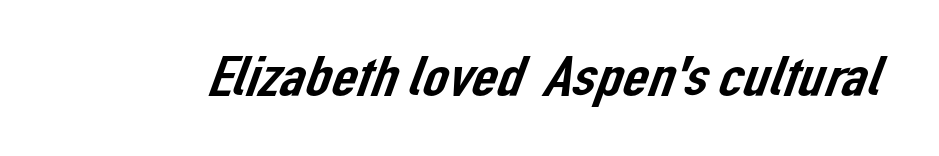
{"serif": "no", "width": "normal", "stroke_contrast": "low", "x_height": "medium", "monospaced": "no", "underline": "no", "letter_spacing": "normal", "letter_spacing_em": 0.0, "glyph_px": 57}
